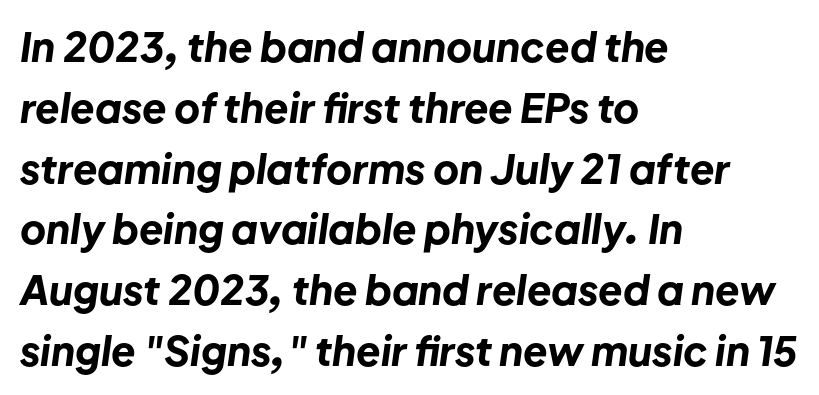
Q: Is the text bold? A: Yes.
Q: Is the text italic (slanted)? A: Yes, it leans right by about 8 degrees.
Q: Is the text underlined? A: No.
Q: How is the paragraph aligned? A: Left-aligned.
Q: Is the spacing between letters normal or unusually wide? A: Normal.
Q: Is the spacing between lines tight, normal or loose? A: Normal.
Q: Width (condensed, normal, or wide)? A: Normal.
Q: Stroke contrast? A: Low.
Q: x-height? A: Medium.
Q: Monospaced? A: No.
